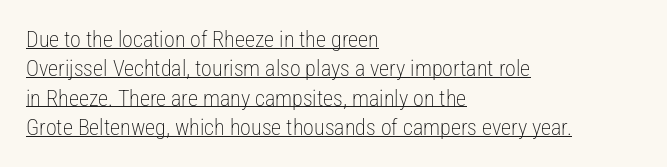
Vertical strokes here are truly vertical. Underline: present. The ragged edge is on the right, which tells us the setting is flush left. The passage shown is not bold in any degree. Spacing between characters is what you'd get straight out of the box. The lines sit at an ordinary, default distance from one another.
